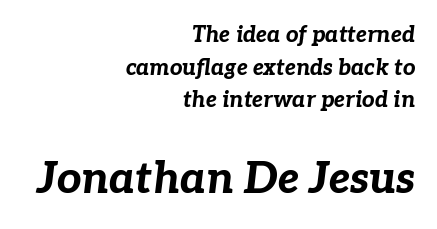
Designer's note — italics engaged. In terms of weight, the rendering is a true, heavy bold. Beneath every word, the page is bare. Bigger letters appear in the bottom chunk; the top chunk is reduced.
